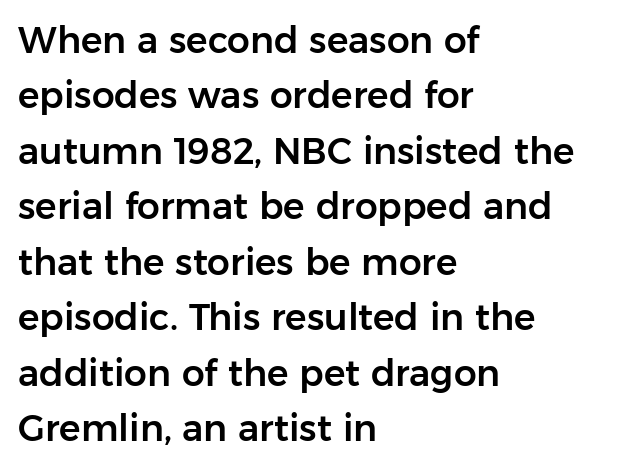
The image shows 36 px sans-serif type, upright; set left-aligned, normal line spacing (1.54x), normal letter spacing, not underlined; low stroke contrast and a medium x-height.
